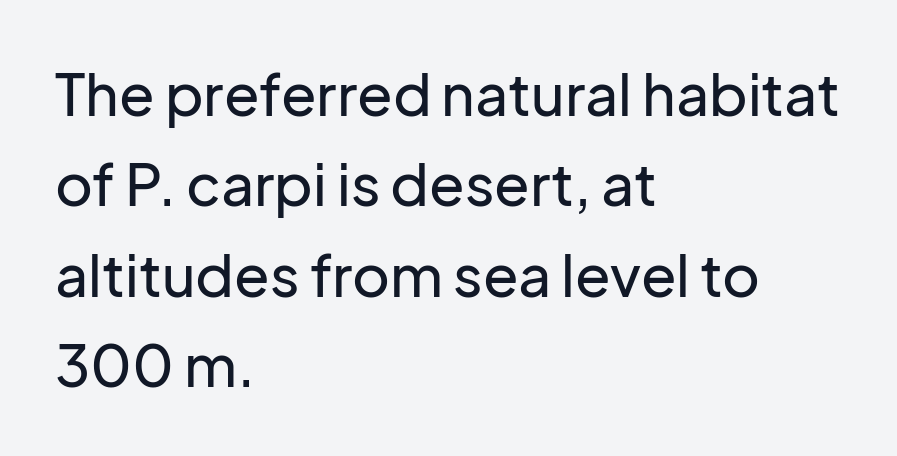
{"serif": "no", "italic": "no", "width": "normal", "stroke_contrast": "low", "x_height": "medium", "monospaced": "no", "underline": "no", "align": "left", "line_spacing": "normal", "line_spacing_ratio": 1.56, "letter_spacing": "normal", "letter_spacing_em": 0.0, "glyph_px": 58}
